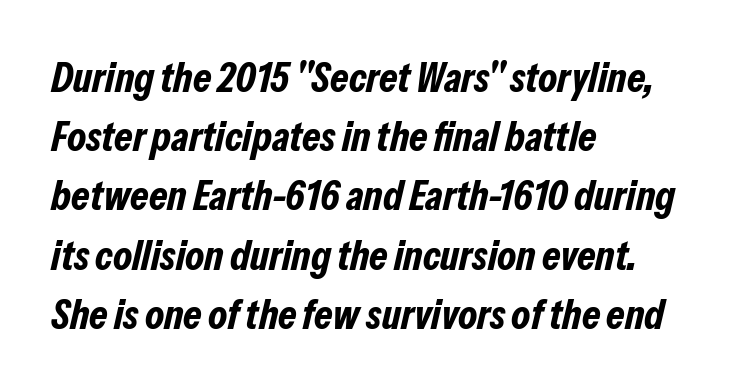
{"italic": "yes", "lean": "right", "slant_degrees": 13, "bold": "yes", "weight": "bold", "width": "condensed", "stroke_contrast": "low", "x_height": "medium", "monospaced": "no", "underline": "no", "align": "left", "line_spacing": "normal", "line_spacing_ratio": 1.41, "letter_spacing": "normal", "letter_spacing_em": 0.0, "glyph_px": 42}
